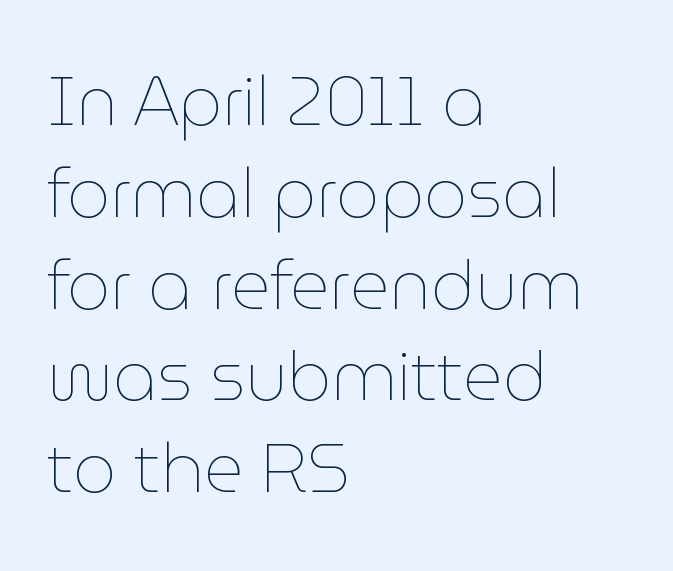
Underline: absent. Does the copy run flush right? No — it runs flush left. Is the stroke heavy? The answer is a plain regular-or-lighter. Is the letter spacing exaggerated? No — it looks like the ordinary default. The space between consecutive lines is moderate.
